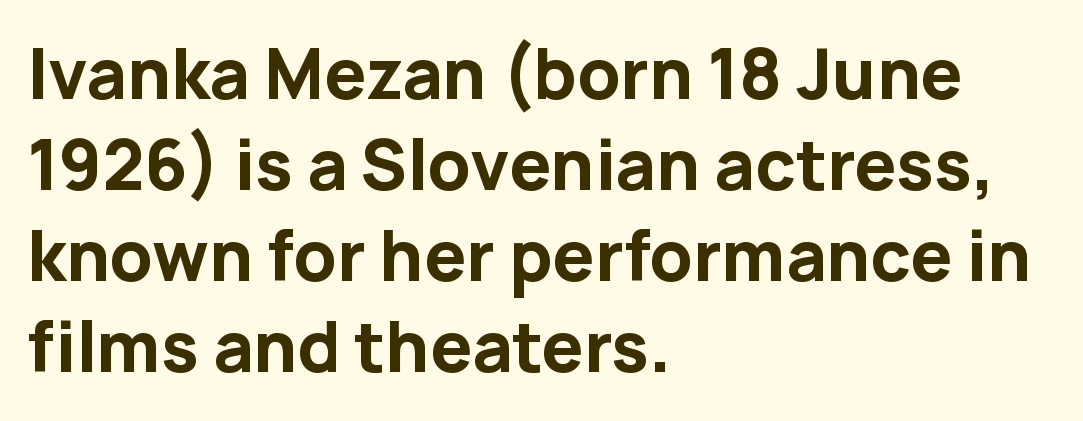
The image shows 67 px bold sans-serif type, upright; set left-aligned, normal line spacing (1.36x), normal letter spacing, not underlined; low stroke contrast and a medium x-height.
